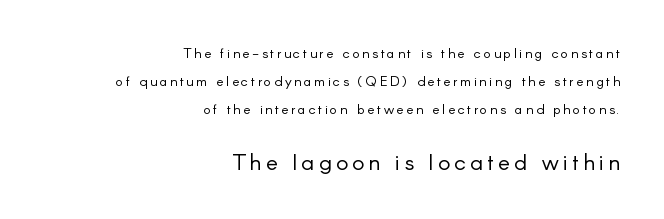
{"italic": "no", "bold": "no", "underline": "no", "align": "right", "line_spacing": "loose", "line_spacing_ratio": 2.01, "larger_block": "second", "size_ratio": 1.64, "glyph_px": 23}
